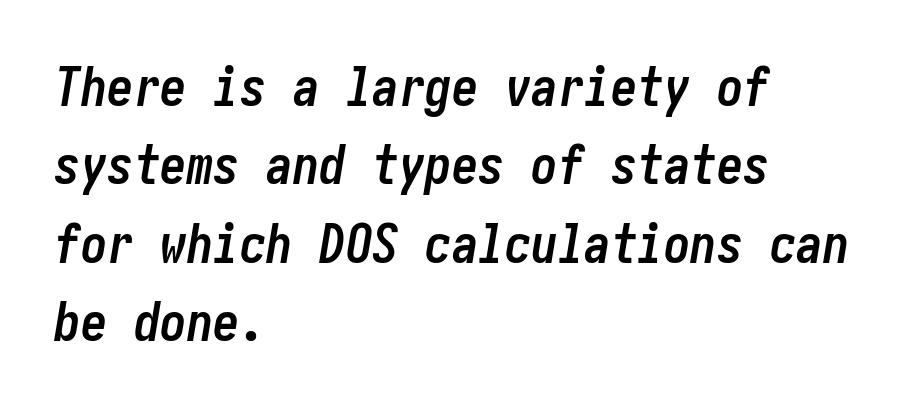
Q: Is the text bold? A: Yes.
Q: Is the text italic (slanted)? A: Yes, it leans right by about 10 degrees.
Q: Is the text underlined? A: No.
Q: How is the paragraph aligned? A: Left-aligned.
Q: Is the spacing between letters normal or unusually wide? A: Normal.
Q: Is the spacing between lines tight, normal or loose? A: Normal.
Q: Width (condensed, normal, or wide)? A: Condensed.
Q: Stroke contrast? A: Low.
Q: x-height? A: Medium.
